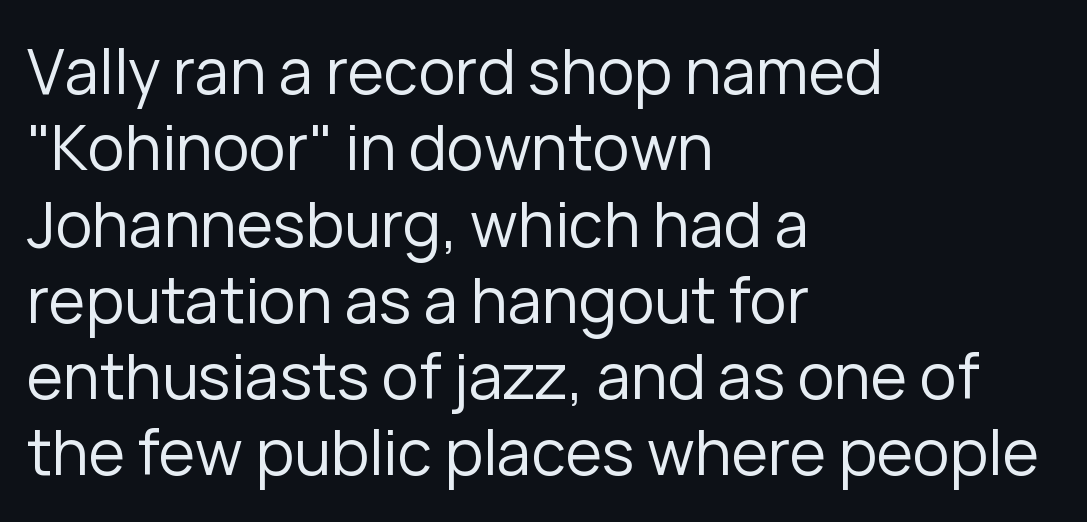
The image shows 62 px regular-weight sans-serif type, upright; set left-aligned, line spacing 1.23x, normal letter spacing, not underlined; low stroke contrast and a medium x-height.
